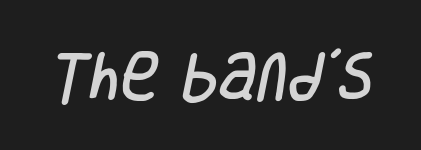
Classification — sans serif. The tracking reads as untouched default to a designer's eye. The strip under each line holds only bare page. The face used here is proportionally spaced, like ordinary book or web type.
